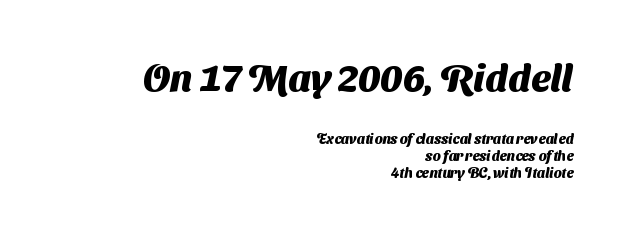
{"serif": "no", "bold": "yes", "weight": "heavy", "width": "normal", "stroke_contrast": "medium", "x_height": "medium", "monospaced": "no", "underline": "no", "align": "right", "line_spacing_ratio": 1.22, "letter_spacing": "normal", "letter_spacing_em": 0.0, "larger_block": "first", "size_ratio": 2.71, "glyph_px": 38}
